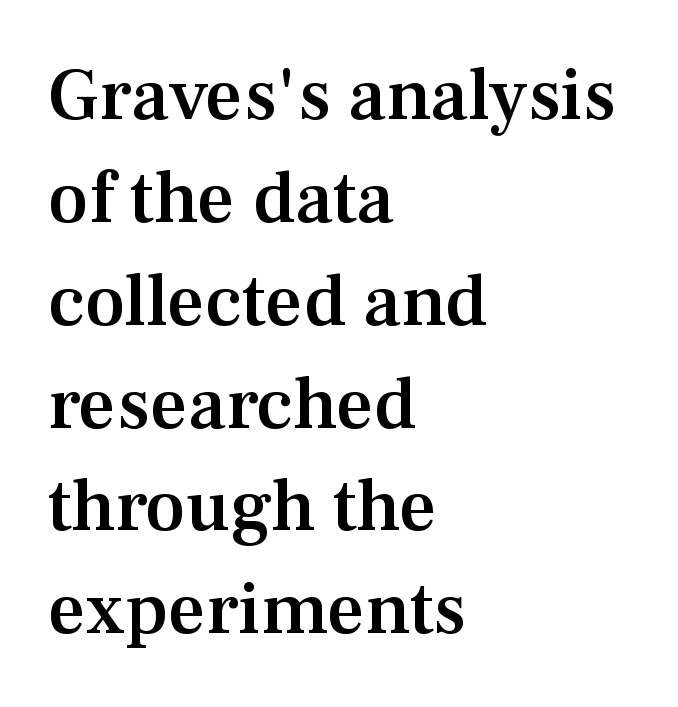
{"serif": "yes", "italic": "no", "bold": "semi", "weight": "semibold", "width": "normal", "stroke_contrast": "medium", "x_height": "medium", "monospaced": "no", "underline": "no", "align": "left", "line_spacing": "normal", "line_spacing_ratio": 1.39, "letter_spacing": "normal", "letter_spacing_em": 0.0, "glyph_px": 74}
